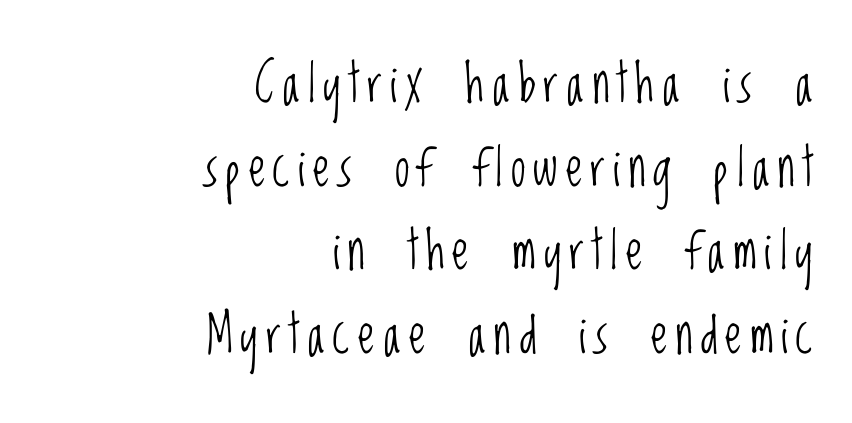
Notice how the stems are strictly vertical — no italics here. Anything drawn beneath the words? Only blank space. Every row of glyphs terminates at an identical x-position on the right. Examine the stroke ends and you'll find no serifs.
